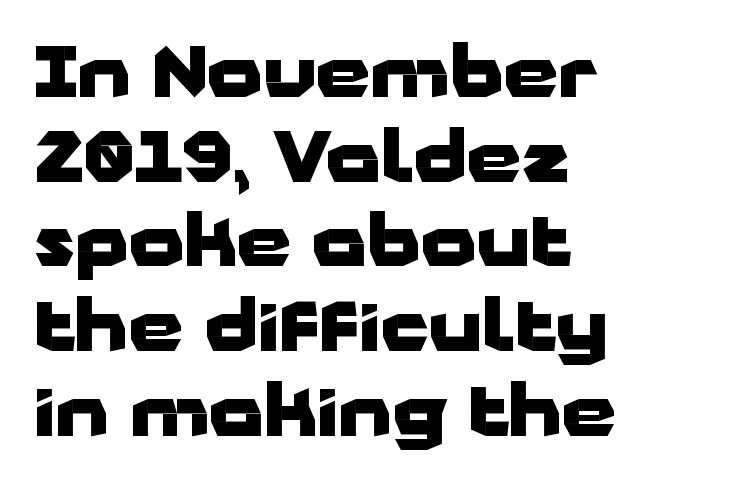
Q: Is the text bold? A: Yes.
Q: Is the text italic (slanted)? A: No, it is upright.
Q: Is the typeface a serif or a sans-serif typeface? A: Sans-serif.
Q: Is the text underlined? A: No.
Q: How is the paragraph aligned? A: Left-aligned.
Q: Is the spacing between letters normal or unusually wide? A: Normal.
Q: Width (condensed, normal, or wide)? A: Wide.
Q: Stroke contrast? A: Low.
Q: x-height? A: Medium.
Q: Monospaced? A: No.
